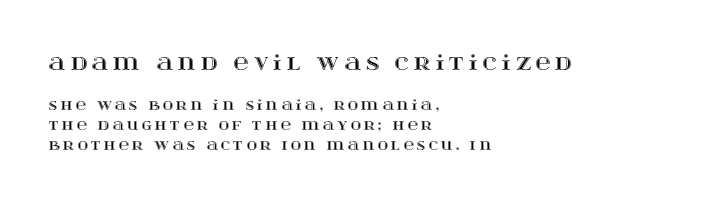
The image shows 21 px text type, upright; set left-aligned, normal line spacing (1.44x), unusually wide letter spacing (+0.23 em), not underlined; the first (top) block is 1.5x larger.
